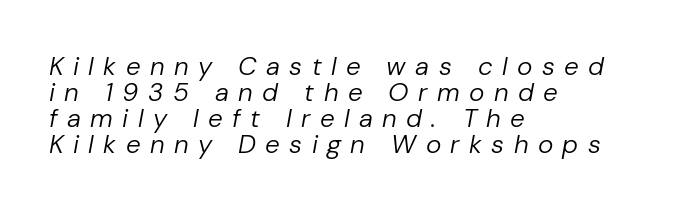
{"italic": "yes", "lean": "right", "slant_degrees": 10, "bold": "no", "underline": "no", "align": "left", "line_spacing": "tight", "line_spacing_ratio": 1.0, "letter_spacing": "wide", "letter_spacing_em": 0.36, "glyph_px": 26}
